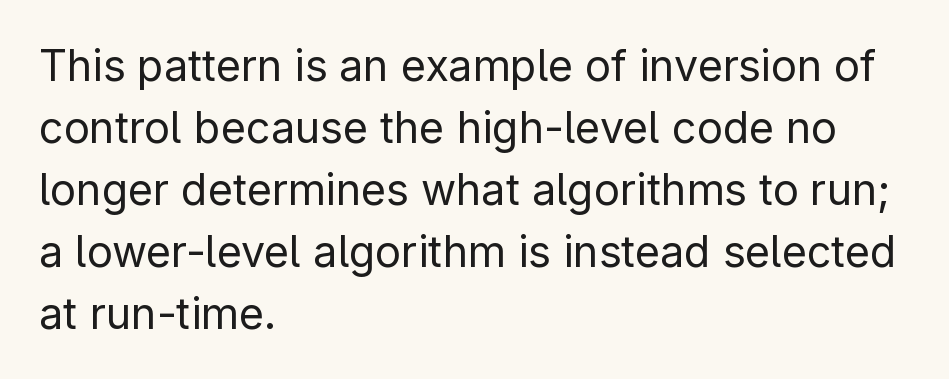
Q: Is the text bold? A: No.
Q: Is the text italic (slanted)? A: No, it is upright.
Q: Is the typeface a serif or a sans-serif typeface? A: Sans-serif.
Q: Is the text underlined? A: No.
Q: How is the paragraph aligned? A: Left-aligned.
Q: Is the spacing between letters normal or unusually wide? A: Normal.
Q: Is the spacing between lines tight, normal or loose? A: Normal.
Q: Width (condensed, normal, or wide)? A: Normal.
Q: Stroke contrast? A: Low.
Q: x-height? A: Medium.
Q: Monospaced? A: No.
